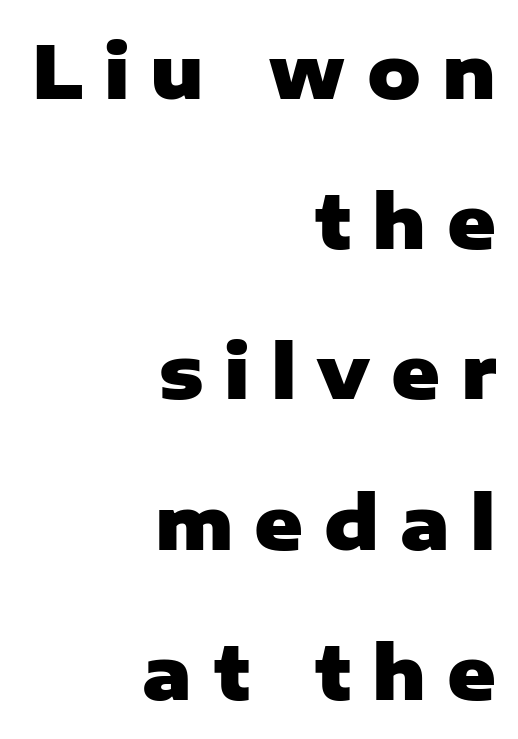
{"serif": "no", "italic": "no", "bold": "yes", "weight": "heavy", "width": "normal", "stroke_contrast": "low", "x_height": "medium", "monospaced": "no", "underline": "no", "align": "right", "line_spacing": "loose", "line_spacing_ratio": 2.03, "letter_spacing": "wide", "letter_spacing_em": 0.28, "glyph_px": 74}
